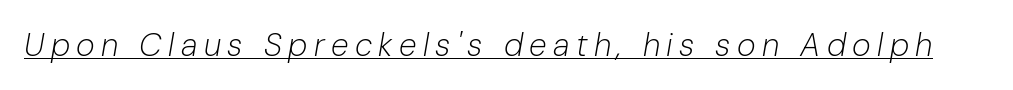
You could only call the tracking loose — the letters float apart. Is the type heavy? It reads as light-to-regular instead. The lettering tilts uniformly, giving the passage an italic look. This rendering features underlined lettering. These lines are rendered in a variable-pitch font.
